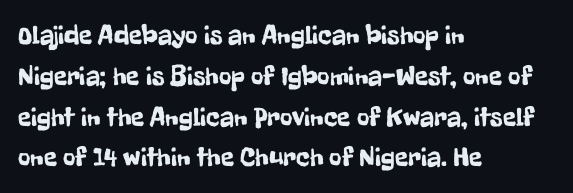
Q: Is the text italic (slanted)? A: No, it is upright.
Q: Is the text underlined? A: No.
Q: How is the paragraph aligned? A: Left-aligned.
Q: Is the spacing between letters normal or unusually wide? A: Normal.
Q: Is the spacing between lines tight, normal or loose? A: Normal.
